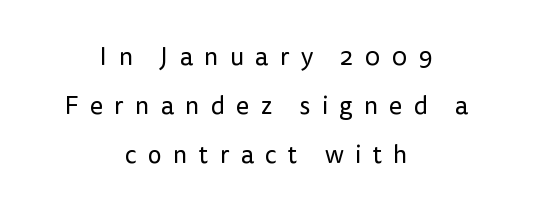
{"italic": "no", "bold": "no", "underline": "no", "align": "center", "line_spacing": "loose", "line_spacing_ratio": 1.97, "letter_spacing": "wide", "letter_spacing_em": 0.45, "glyph_px": 25}
